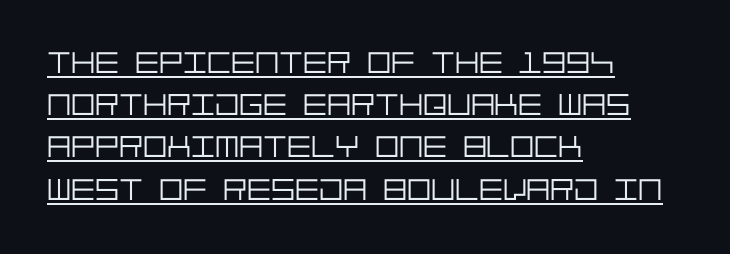
{"serif": "no", "italic": "no", "bold": "no", "weight": "light", "width": "normal", "stroke_contrast": "low", "x_height": "large", "underline": "yes", "align": "left", "line_spacing": "normal", "line_spacing_ratio": 1.32, "letter_spacing": "normal", "letter_spacing_em": 0.0, "glyph_px": 32}
